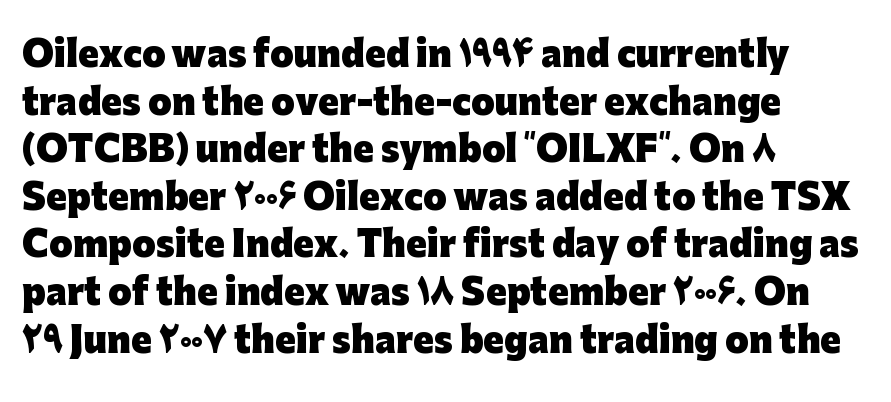
Descenders are the only things crossing below the line. Evenly set lines give the paragraph a standard silhouette. These lines keep a tight, regular rhythm from letter to letter. Every letter is thick-stroked: bold, no question. The typeface chosen for these lines omits serifs.
